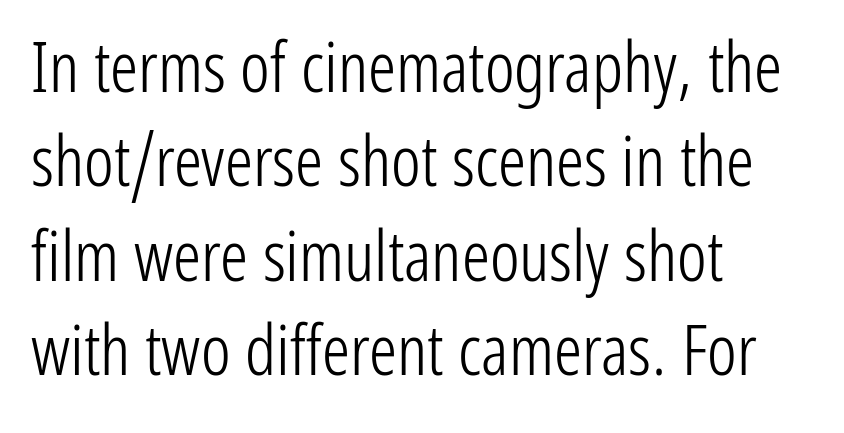
The image shows 70 px light, condensed sans-serif type, upright; set left-aligned, normal line spacing (1.35x), normal letter spacing, not underlined; low stroke contrast and a medium x-height.
